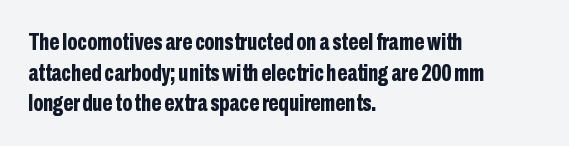
Summary of weight: heavy, a full bold. Tracking value appears to be zero — textbook default spacing. No italicization has been applied; the sample stays upright. The words here are not underlined. A normal amount of white space separates one row of letters from the next.
